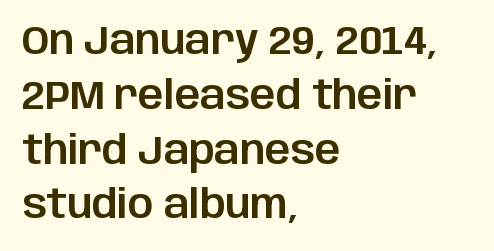
The image shows 40 px sans-serif type, upright; set left-aligned, normal line spacing (1.37x), normal letter spacing, not underlined; low stroke contrast and a large x-height.
